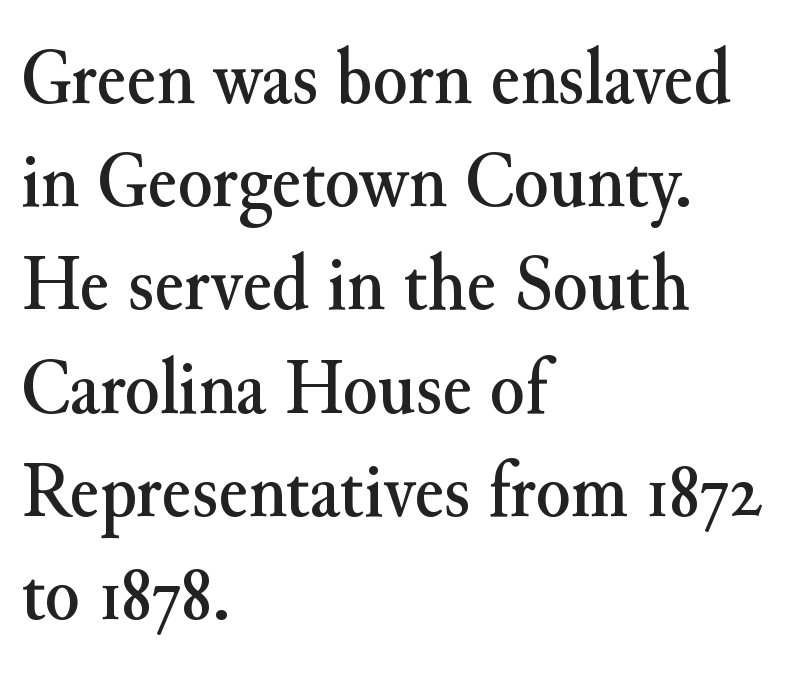
{"serif": "yes", "italic": "no", "width": "normal", "stroke_contrast": "medium", "x_height": "small", "monospaced": "no", "underline": "no", "align": "left", "line_spacing": "normal", "line_spacing_ratio": 1.29, "letter_spacing": "normal", "letter_spacing_em": 0.0, "glyph_px": 80}
